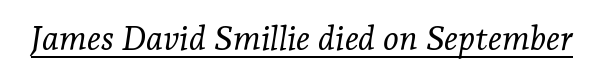
The text carries the slant typical of an italic or oblique font. Standard letterfit; no display-style spreading of the glyphs. The face looks like a standard text weight, possibly lighter. A typesetter would call this proportional, since set widths differ per character. These lines are composed in type with serifs. This rendering features underlined lettering.
